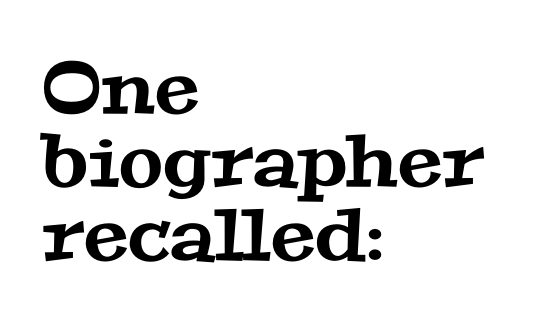
Q: Is the typeface a serif or a sans-serif typeface? A: Serif.
Q: Is the text underlined? A: No.
Q: How is the paragraph aligned? A: Left-aligned.
Q: Is the spacing between letters normal or unusually wide? A: Normal.
Q: Is the spacing between lines tight, normal or loose? A: Tight.
Q: Width (condensed, normal, or wide)? A: Wide.
Q: Stroke contrast? A: Medium.
Q: x-height? A: Medium.
Q: Monospaced? A: No.
